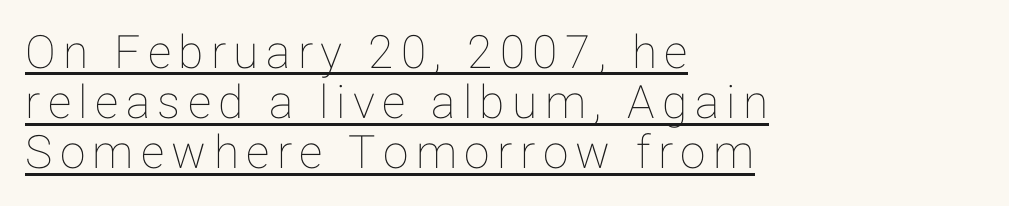
The image shows 46 px text type, upright; set left-aligned, tight line spacing (1.09x), underlined; low stroke contrast and a medium x-height.
